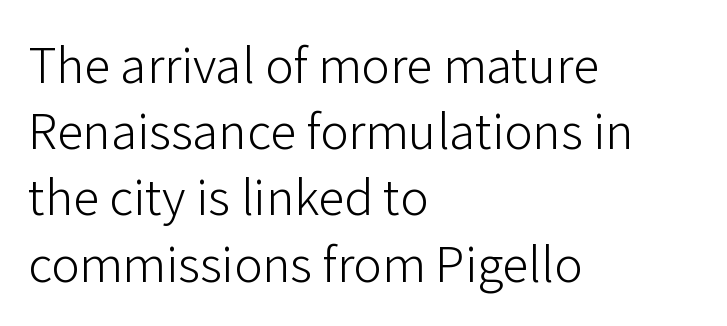
The image shows 53 px light sans-serif type, upright; set left-aligned, normal line spacing (1.25x), normal letter spacing, not underlined; low stroke contrast and a medium x-height.
